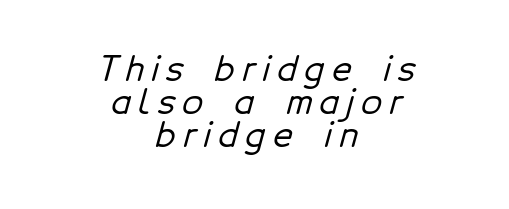
Q: Is the typeface a serif or a sans-serif typeface? A: Sans-serif.
Q: Is the text underlined? A: No.
Q: How is the paragraph aligned? A: Centered.
Q: Is the spacing between letters normal or unusually wide? A: Unusually wide.
Q: Is the spacing between lines tight, normal or loose? A: Tight.
Q: Width (condensed, normal, or wide)? A: Normal.
Q: Stroke contrast? A: Low.
Q: x-height? A: Medium.
Q: Monospaced? A: No.
